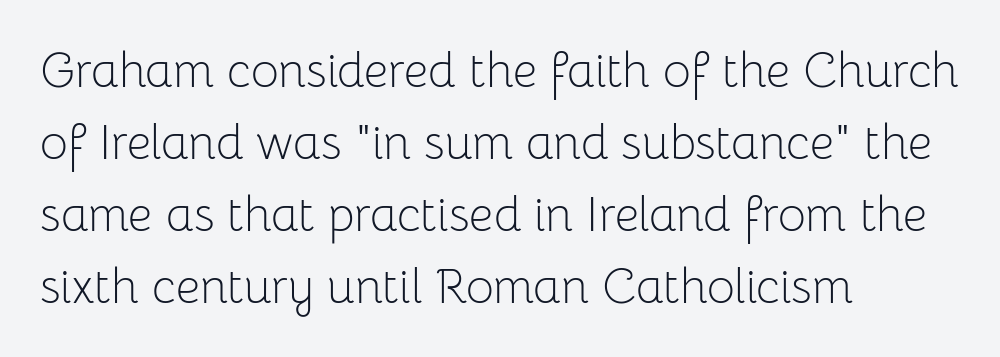
Q: Is the text bold? A: No.
Q: Is the text italic (slanted)? A: No, it is upright.
Q: Is the typeface a serif or a sans-serif typeface? A: Sans-serif.
Q: Is the text underlined? A: No.
Q: How is the paragraph aligned? A: Left-aligned.
Q: Is the spacing between letters normal or unusually wide? A: Normal.
Q: Is the spacing between lines tight, normal or loose? A: Normal.
Q: Width (condensed, normal, or wide)? A: Normal.
Q: Stroke contrast? A: Low.
Q: x-height? A: Medium.
Q: Monospaced? A: No.
